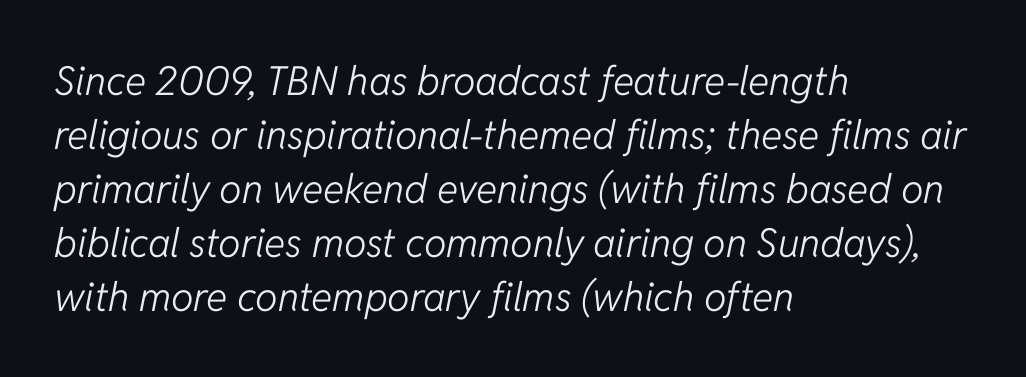
Q: Is the text bold? A: No.
Q: Is the text italic (slanted)? A: Yes, it leans right by about 11 degrees.
Q: Is the text underlined? A: No.
Q: How is the paragraph aligned? A: Left-aligned.
Q: Is the spacing between letters normal or unusually wide? A: Normal.
Q: Is the spacing between lines tight, normal or loose? A: Normal.
Q: Width (condensed, normal, or wide)? A: Normal.
Q: Stroke contrast? A: Low.
Q: x-height? A: Medium.
Q: Monospaced? A: No.
